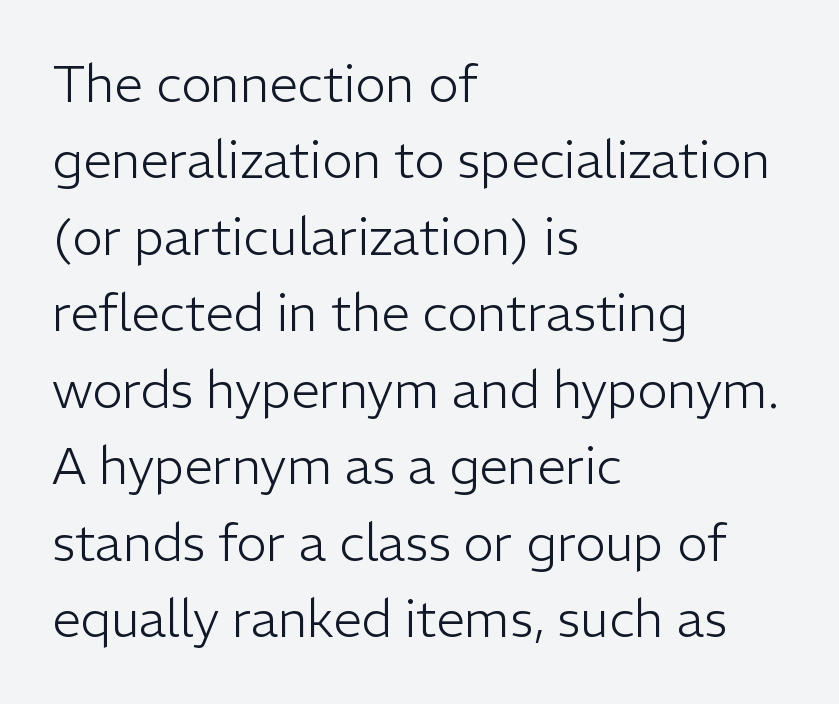
{"serif": "no", "italic": "no", "bold": "no", "weight": "light", "width": "normal", "stroke_contrast": "low", "x_height": "medium", "monospaced": "no", "underline": "no", "align": "left", "line_spacing": "normal", "line_spacing_ratio": 1.5, "letter_spacing": "normal", "letter_spacing_em": 0.0, "glyph_px": 51}
